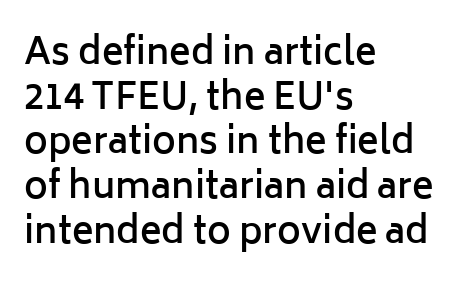
The image shows 36 px semibold sans-serif type, upright; set left-aligned, line spacing 1.24x, normal letter spacing, not underlined; low stroke contrast and a medium x-height.
